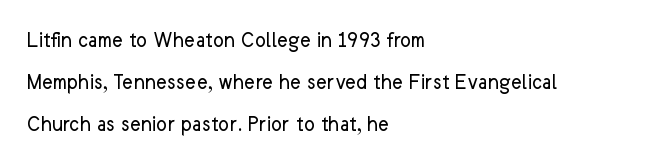
The image shows 23 px text type, upright; set left-aligned, line spacing 1.82x, normal letter spacing, not underlined.
